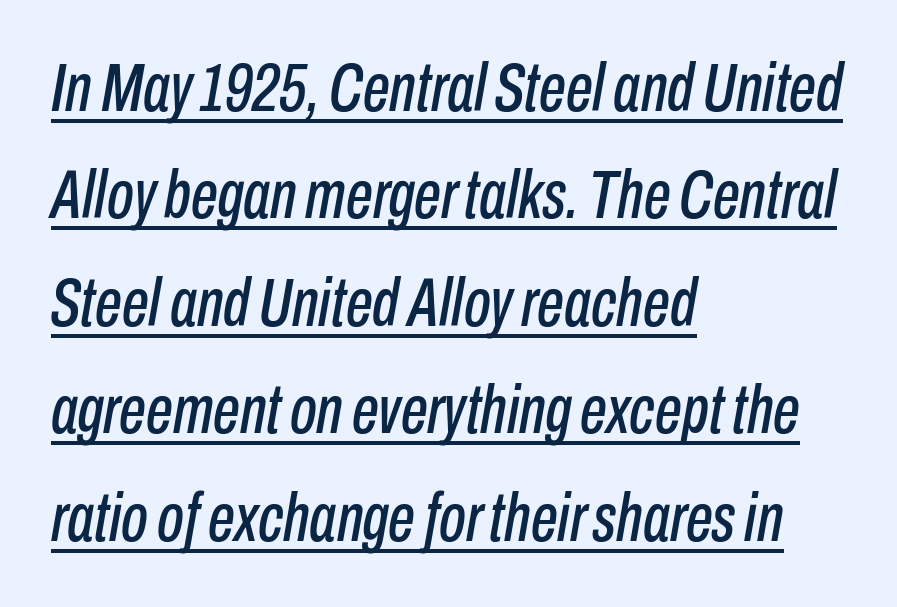
{"italic": "yes", "lean": "right", "slant_degrees": 10, "width": "condensed", "stroke_contrast": "low", "x_height": "medium", "monospaced": "no", "underline": "yes", "align": "left", "line_spacing": "normal", "line_spacing_ratio": 1.58, "letter_spacing": "normal", "letter_spacing_em": 0.0, "glyph_px": 68}
